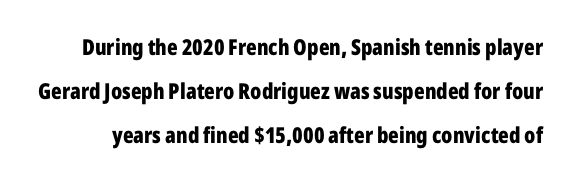
{"italic": "no", "bold": "yes", "underline": "no", "line_spacing": "loose", "line_spacing_ratio": 2.01, "letter_spacing": "normal", "letter_spacing_em": 0.0, "glyph_px": 22}
